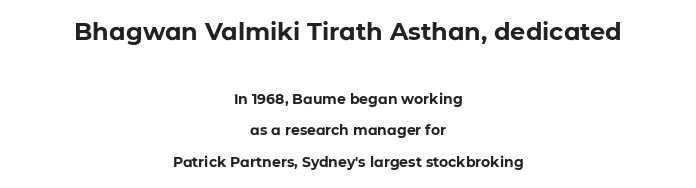
Heavy-handed strokes throughout: this text is bold. Look at the tracking — it's just the regular setting, nothing added. Baseline-to-baseline distance is far greater than the letter height. Anything drawn beneath the words? Only blank space.
